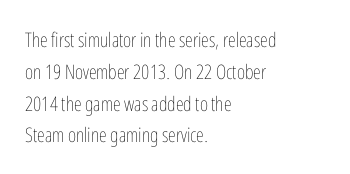
Q: Is the text bold? A: No.
Q: Is the text italic (slanted)? A: No, it is upright.
Q: Is the text underlined? A: No.
Q: How is the paragraph aligned? A: Left-aligned.
Q: Is the spacing between letters normal or unusually wide? A: Normal.
Q: Is the spacing between lines tight, normal or loose? A: Normal.
